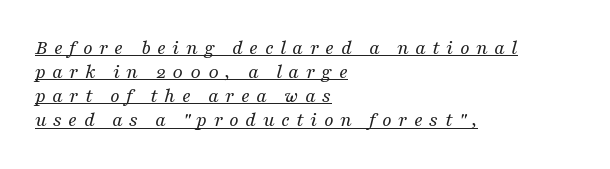
{"italic": "yes", "lean": "right", "slant_degrees": 16, "bold": "no", "underline": "yes", "align": "left", "line_spacing": "tight", "line_spacing_ratio": 1.15, "letter_spacing": "wide", "letter_spacing_em": 0.3, "glyph_px": 21}
